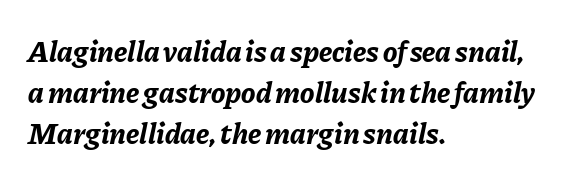
The image shows 30 px bold type, italic (leaning right); set left-aligned, normal line spacing (1.36x), normal letter spacing, not underlined; low stroke contrast and a medium x-height.
